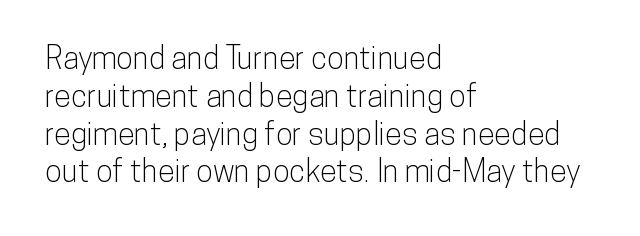
The image shows 31 px condensed sans-serif type, upright; set left-aligned, line spacing 1.22x, normal letter spacing, not underlined; low stroke contrast and a medium x-height.
